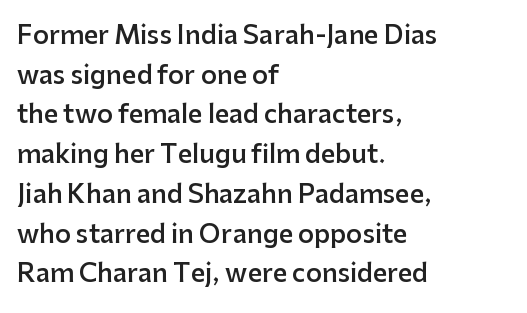
A bare baseline throughout the passage. Letter spacing: default. It's the straight-up-and-down kind of type. A somewhat darkened texture: the type is semibold rather than bold. Interline gaps are of average width in this sample. Compared with a centered layout, this one pins lines to the left instead.
